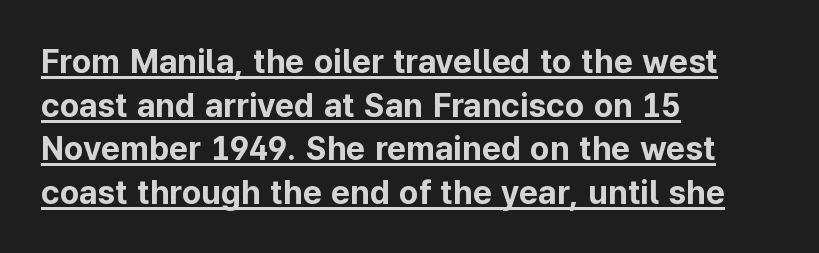
The image shows 33 px bold sans-serif type, upright; set left-aligned, normal line spacing (1.32x), normal letter spacing, underlined; low stroke contrast and a medium x-height.
